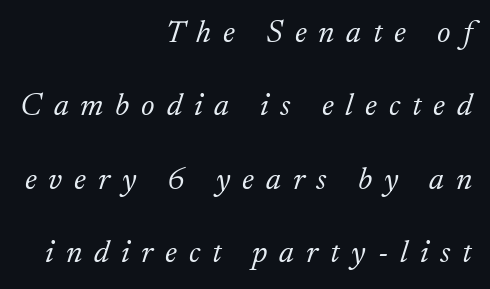
The image shows 32 px light serif type, italic (leaning right); set right-aligned, loose line spacing (2.29x), unusually wide letter spacing (+0.37 em), not underlined; low stroke contrast and a small x-height.
